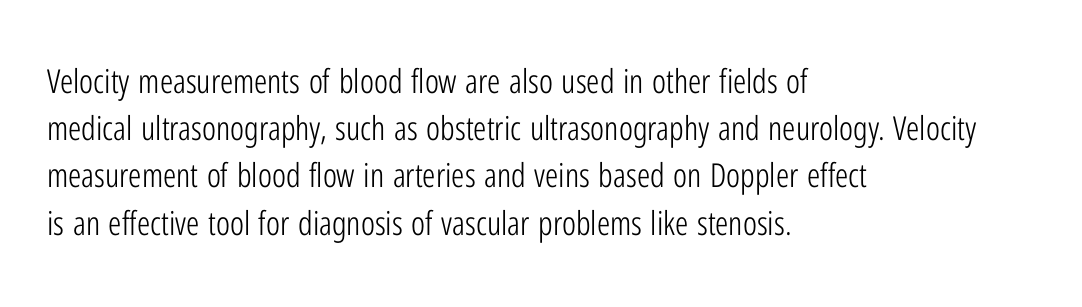
Q: Is the text bold? A: No.
Q: Is the text italic (slanted)? A: No, it is upright.
Q: Is the typeface a serif or a sans-serif typeface? A: Sans-serif.
Q: Is the text underlined? A: No.
Q: How is the paragraph aligned? A: Left-aligned.
Q: Is the spacing between letters normal or unusually wide? A: Normal.
Q: Is the spacing between lines tight, normal or loose? A: Normal.
Q: Width (condensed, normal, or wide)? A: Condensed.
Q: Stroke contrast? A: Low.
Q: x-height? A: Medium.
Q: Monospaced? A: No.
